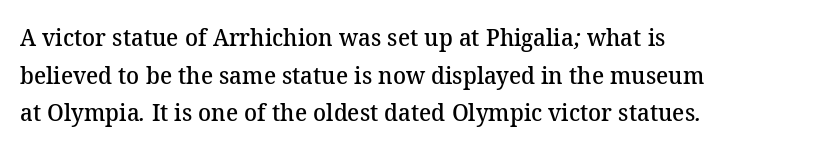
The lines sit at an ordinary, default distance from one another. Each row of text sits above clean, open space. Firm but not heavy-handed strokes: this text is semibold. Left-aligned paragraph, ragged on the right. The letters sit at their default tracking, neither squeezed nor spread.
